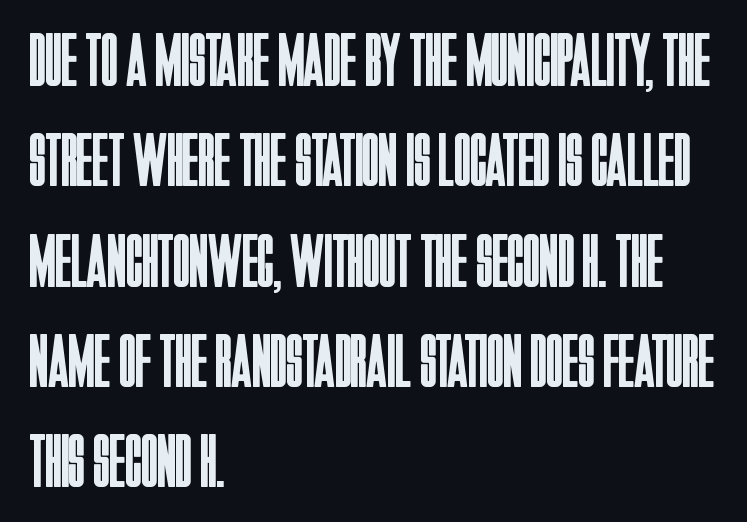
Q: Is the text bold? A: No.
Q: Is the text italic (slanted)? A: No, it is upright.
Q: Is the typeface a serif or a sans-serif typeface? A: Sans-serif.
Q: Is the text underlined? A: No.
Q: How is the paragraph aligned? A: Left-aligned.
Q: Is the spacing between letters normal or unusually wide? A: Normal.
Q: Is the spacing between lines tight, normal or loose? A: Normal.
Q: Width (condensed, normal, or wide)? A: Condensed.
Q: Stroke contrast? A: Low.
Q: x-height? A: Large.
Q: Monospaced? A: No.
